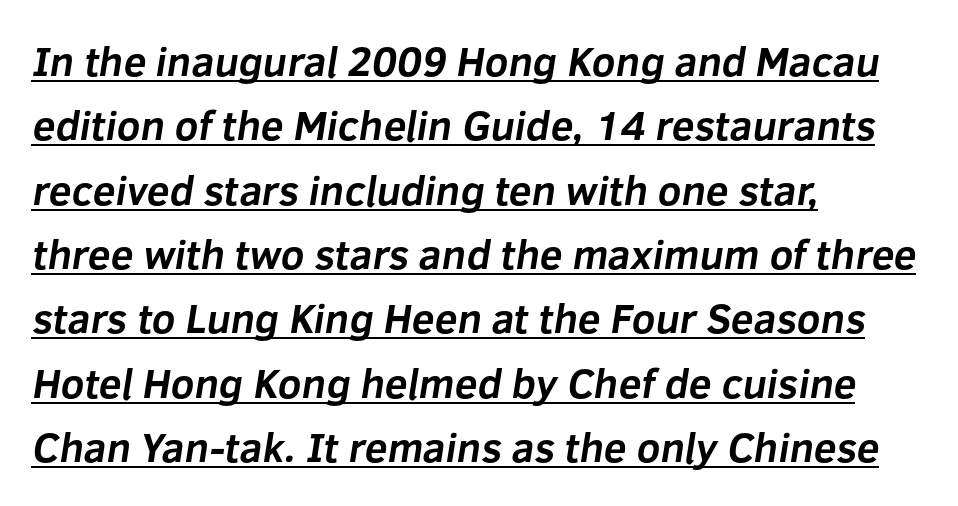
{"serif": "no", "bold": "yes", "weight": "bold", "width": "normal", "stroke_contrast": "low", "x_height": "medium", "monospaced": "no", "underline": "yes", "align": "left", "line_spacing": "normal", "line_spacing_ratio": 1.57, "letter_spacing": "normal", "letter_spacing_em": 0.0, "glyph_px": 41}
